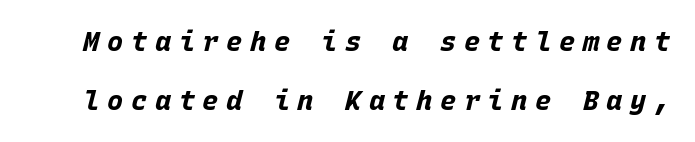
{"italic": "yes", "lean": "right", "slant_degrees": 15, "bold": "yes", "underline": "no", "line_spacing": "loose", "line_spacing_ratio": 2.17, "letter_spacing": "wide", "letter_spacing_em": 0.28, "glyph_px": 27}
